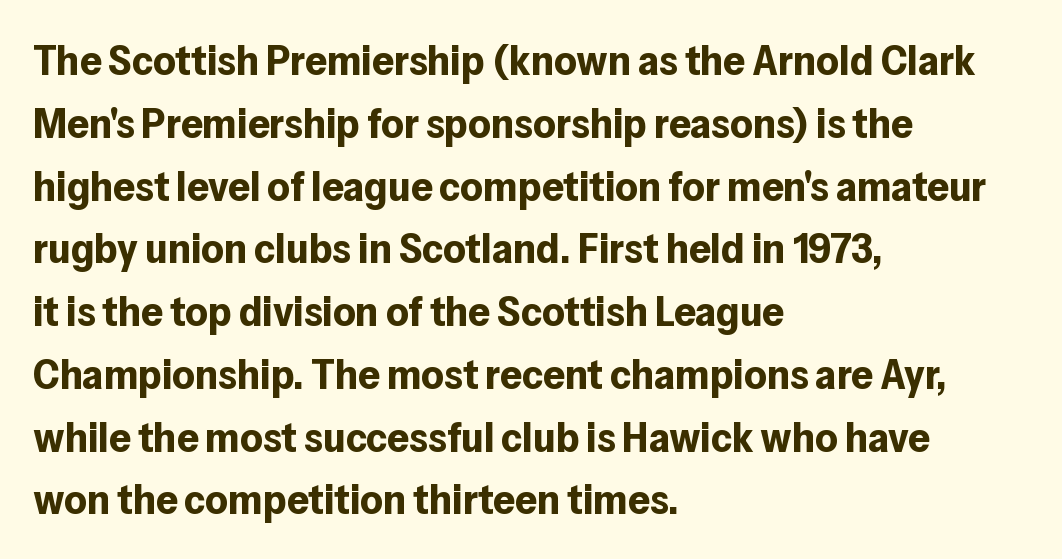
Q: Is the text bold? A: Yes.
Q: Is the text italic (slanted)? A: No, it is upright.
Q: Is the typeface a serif or a sans-serif typeface? A: Sans-serif.
Q: Is the text underlined? A: No.
Q: How is the paragraph aligned? A: Left-aligned.
Q: Is the spacing between letters normal or unusually wide? A: Normal.
Q: Is the spacing between lines tight, normal or loose? A: Normal.
Q: Width (condensed, normal, or wide)? A: Normal.
Q: Stroke contrast? A: Low.
Q: x-height? A: Medium.
Q: Monospaced? A: No.
